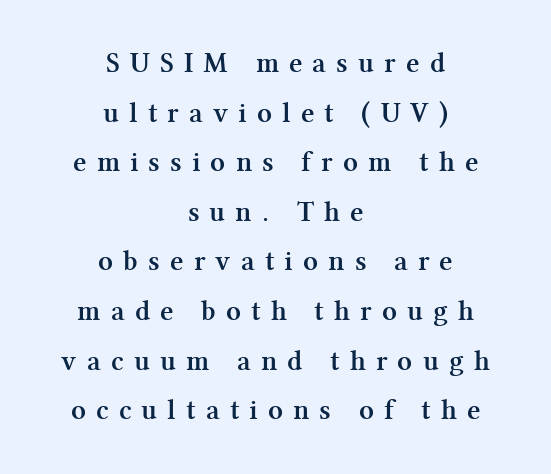
Q: Is the text bold? A: Yes.
Q: Is the text italic (slanted)? A: No, it is upright.
Q: Is the typeface a serif or a sans-serif typeface? A: Serif.
Q: Is the text underlined? A: No.
Q: How is the paragraph aligned? A: Centered.
Q: Is the spacing between letters normal or unusually wide? A: Unusually wide.
Q: Width (condensed, normal, or wide)? A: Normal.
Q: Stroke contrast? A: Medium.
Q: x-height? A: Medium.
Q: Monospaced? A: No.
